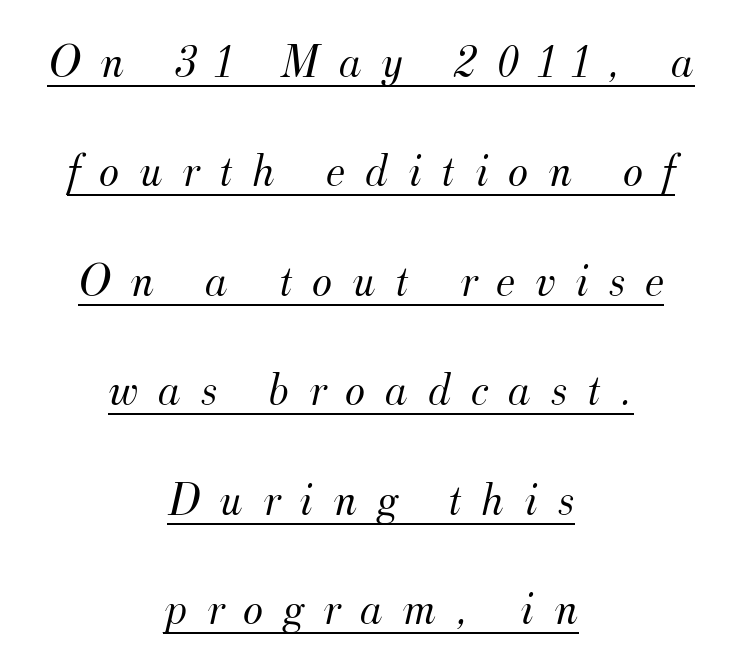
Q: Is the text bold? A: No.
Q: Is the text italic (slanted)? A: Yes, it leans right by about 12 degrees.
Q: Is the typeface a serif or a sans-serif typeface? A: Serif.
Q: Is the text underlined? A: Yes.
Q: How is the paragraph aligned? A: Centered.
Q: Is the spacing between letters normal or unusually wide? A: Unusually wide.
Q: Is the spacing between lines tight, normal or loose? A: Loose.
Q: Width (condensed, normal, or wide)? A: Normal.
Q: Stroke contrast? A: Medium.
Q: x-height? A: Small.
Q: Monospaced? A: No.
